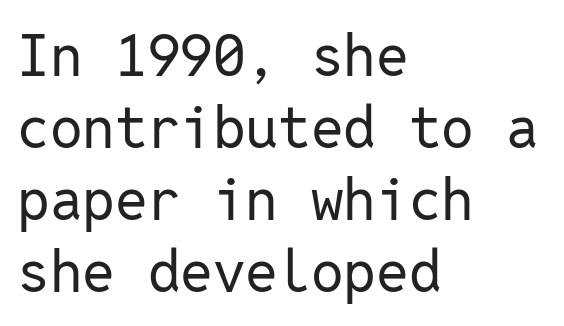
The image shows 58 px regular-weight sans-serif type, upright, monospaced; set left-aligned, line spacing 1.24x, normal letter spacing, not underlined; low stroke contrast and a medium x-height.
